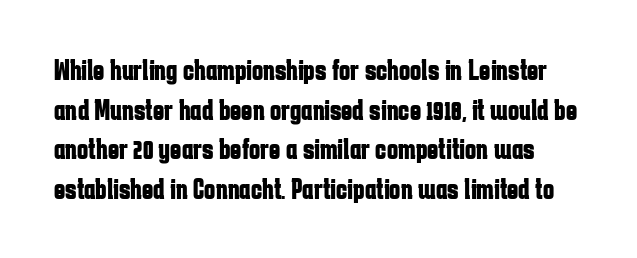
How would I describe the line gaps? Plain and ordinary. Note the varied advance widths — an 'i' is clearly narrower than an 'm'. The characters display no serif detailing; their extremities are plain. Unmarked baselines from the first word to the last.
